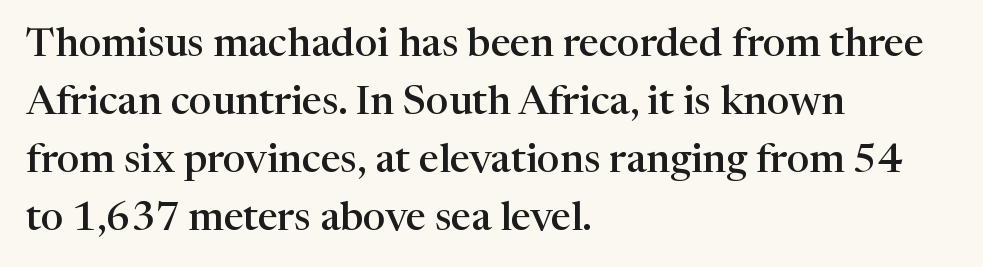
Q: Is the text bold? A: Semi-bold.
Q: Is the text italic (slanted)? A: No, it is upright.
Q: Is the typeface a serif or a sans-serif typeface? A: Serif.
Q: Is the text underlined? A: No.
Q: How is the paragraph aligned? A: Left-aligned.
Q: Is the spacing between letters normal or unusually wide? A: Normal.
Q: Is the spacing between lines tight, normal or loose? A: Normal.
Q: Width (condensed, normal, or wide)? A: Normal.
Q: Stroke contrast? A: High.
Q: x-height? A: Medium.
Q: Monospaced? A: No.
